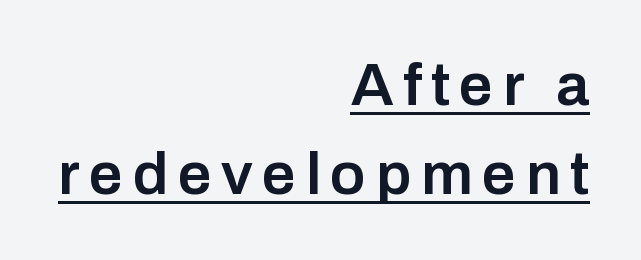
The image shows 60 px semibold sans-serif type, upright; set right-aligned, normal line spacing (1.49x), underlined; low stroke contrast and a medium x-height.
